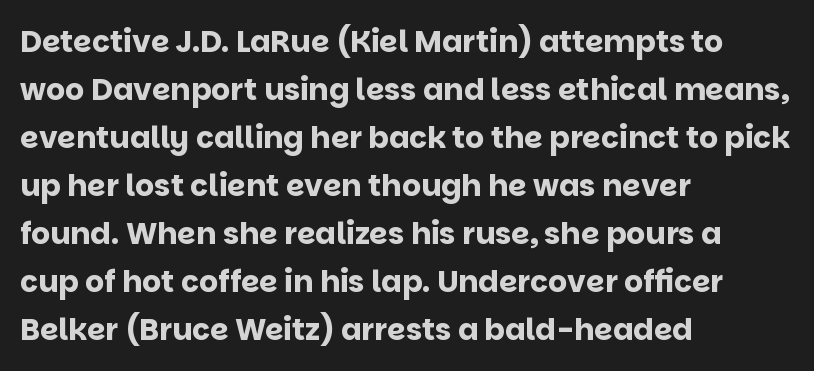
Left-aligned paragraph, ragged on the right. Vertical strokes here are truly vertical. Each glyph is drawn with heavy, bold strokes. Between one letter and the next there's only the usual sliver of space.
